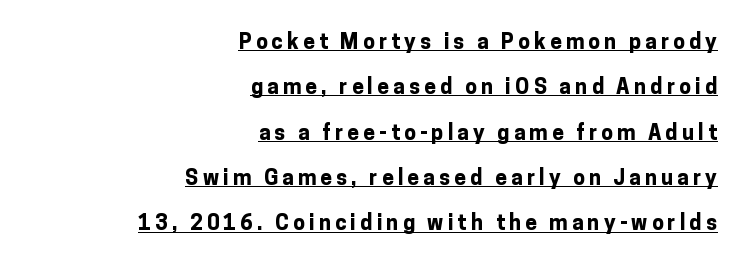
Q: Is the text bold? A: Yes.
Q: Is the text italic (slanted)? A: No, it is upright.
Q: Is the text underlined? A: Yes.
Q: How is the paragraph aligned? A: Right-aligned.
Q: Is the spacing between letters normal or unusually wide? A: Unusually wide.
Q: Is the spacing between lines tight, normal or loose? A: Loose.
